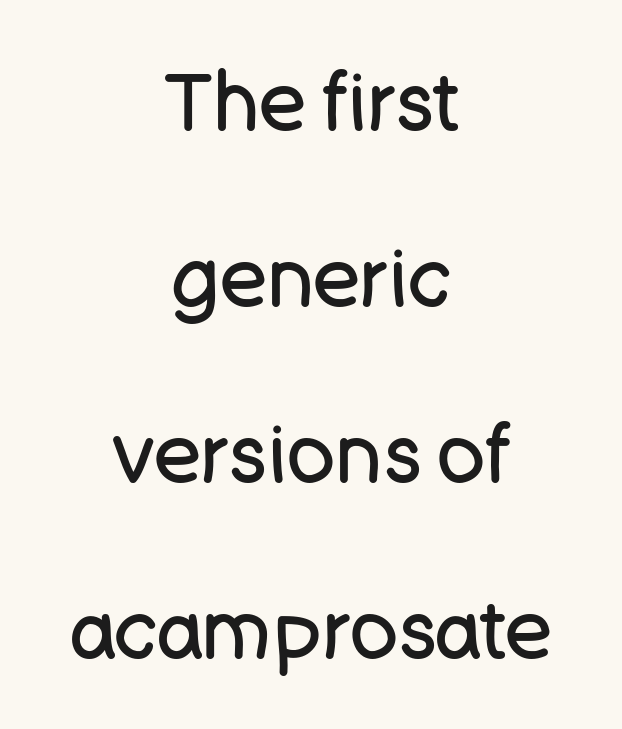
{"serif": "no", "italic": "no", "bold": "no", "weight": "regular", "width": "normal", "stroke_contrast": "low", "x_height": "large", "monospaced": "no", "underline": "no", "align": "center", "line_spacing": "loose", "line_spacing_ratio": 2.2, "letter_spacing": "normal", "letter_spacing_em": 0.0, "glyph_px": 80}
